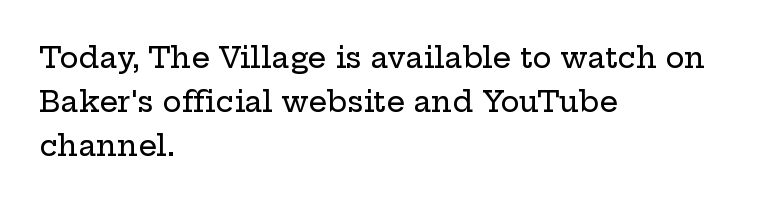
Q: Is the text italic (slanted)? A: No, it is upright.
Q: Is the typeface a serif or a sans-serif typeface? A: Serif.
Q: Is the text underlined? A: No.
Q: How is the paragraph aligned? A: Left-aligned.
Q: Is the spacing between letters normal or unusually wide? A: Normal.
Q: Is the spacing between lines tight, normal or loose? A: Normal.
Q: Width (condensed, normal, or wide)? A: Wide.
Q: Stroke contrast? A: Low.
Q: x-height? A: Medium.
Q: Monospaced? A: No.
